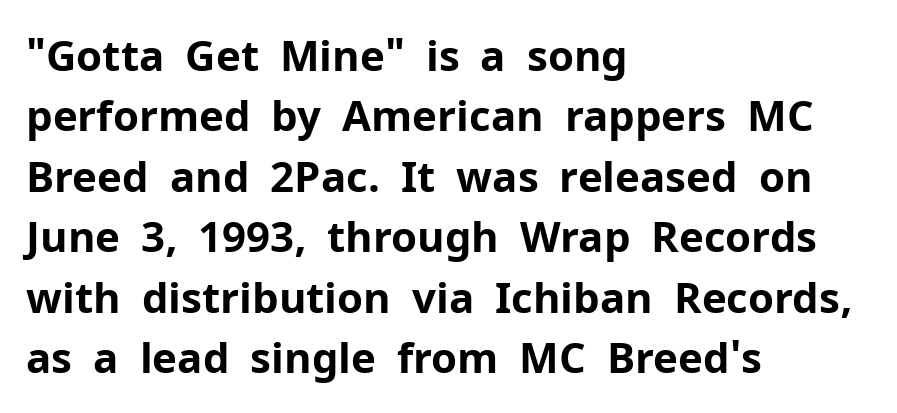
{"serif": "no", "italic": "no", "bold": "yes", "weight": "bold", "width": "normal", "stroke_contrast": "low", "x_height": "medium", "monospaced": "no", "underline": "no", "align": "left", "line_spacing": "normal", "line_spacing_ratio": 1.44, "letter_spacing": "normal", "letter_spacing_em": 0.0, "glyph_px": 42}
